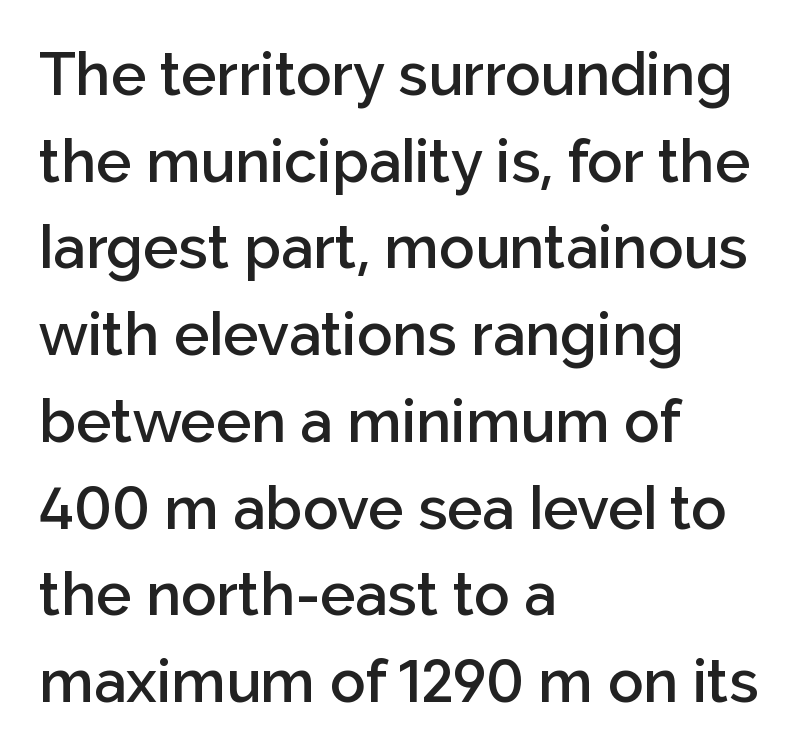
Q: Is the text bold? A: Semi-bold.
Q: Is the text italic (slanted)? A: No, it is upright.
Q: Is the typeface a serif or a sans-serif typeface? A: Sans-serif.
Q: Is the text underlined? A: No.
Q: How is the paragraph aligned? A: Left-aligned.
Q: Is the spacing between letters normal or unusually wide? A: Normal.
Q: Is the spacing between lines tight, normal or loose? A: Normal.
Q: Width (condensed, normal, or wide)? A: Normal.
Q: Stroke contrast? A: Low.
Q: x-height? A: Medium.
Q: Monospaced? A: No.
